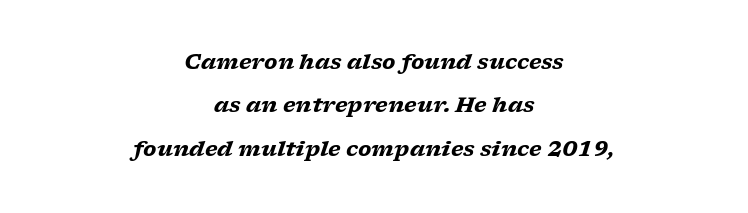
Q: Is the text bold? A: Yes.
Q: Is the text italic (slanted)? A: Yes, it leans right by about 17 degrees.
Q: Is the text underlined? A: No.
Q: How is the paragraph aligned? A: Centered.
Q: Is the spacing between letters normal or unusually wide? A: Normal.
Q: Is the spacing between lines tight, normal or loose? A: Loose.
